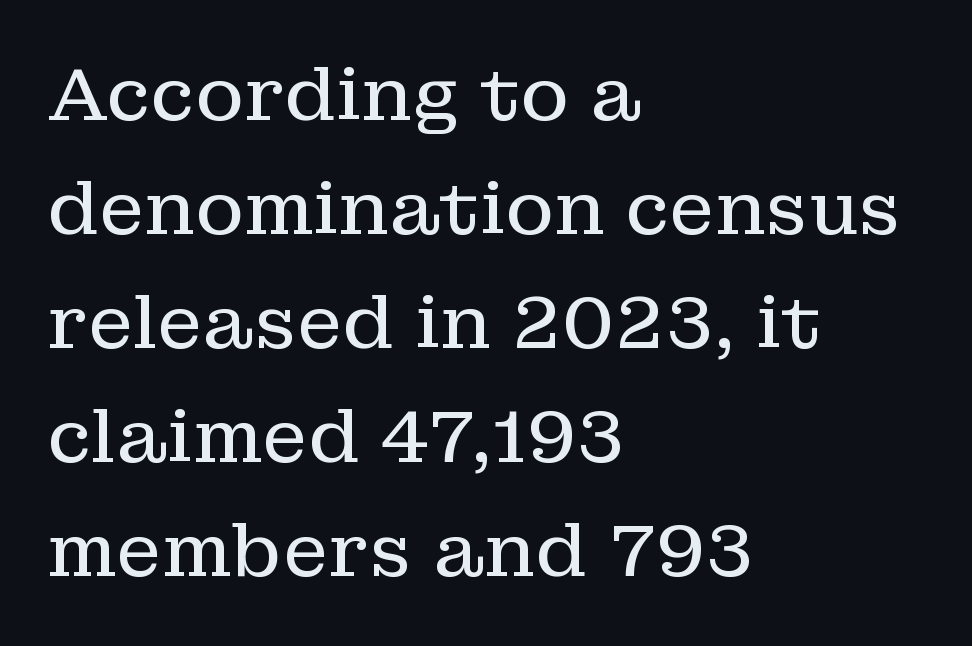
The image shows 74 px regular-weight serif type, upright; set left-aligned, normal line spacing (1.54x), normal letter spacing, not underlined; low stroke contrast and a medium x-height.
